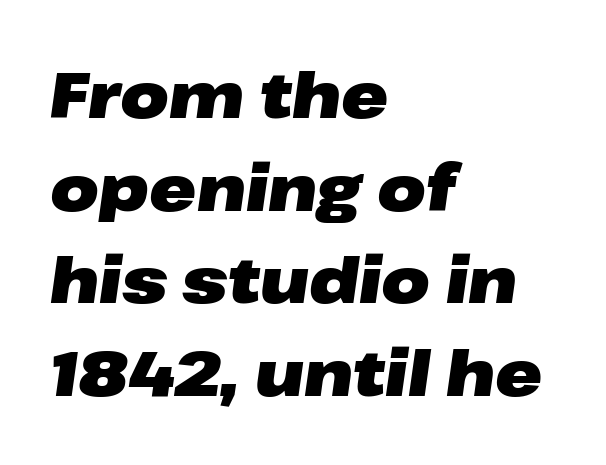
Q: Is the text bold? A: Yes.
Q: Is the text italic (slanted)? A: Yes, it leans right by about 8 degrees.
Q: Is the text underlined? A: No.
Q: How is the paragraph aligned? A: Left-aligned.
Q: Is the spacing between letters normal or unusually wide? A: Normal.
Q: Is the spacing between lines tight, normal or loose? A: Normal.
Q: Width (condensed, normal, or wide)? A: Wide.
Q: Stroke contrast? A: Low.
Q: x-height? A: Medium.
Q: Monospaced? A: No.
